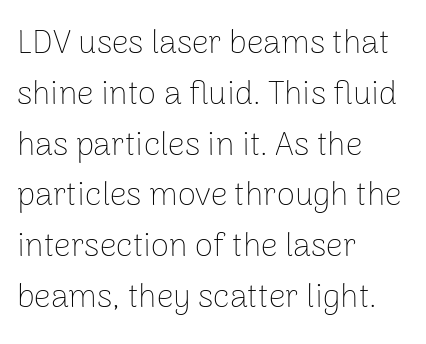
The image shows 33 px thin sans-serif type, upright; set left-aligned, normal line spacing (1.54x), normal letter spacing, not underlined; low stroke contrast and a medium x-height.
